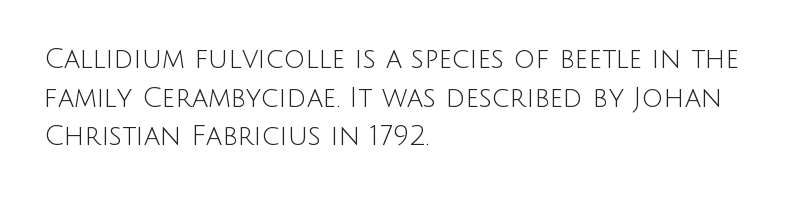
The image shows 27 px text type, upright; set left-aligned, normal line spacing (1.43x), normal letter spacing, not underlined.
